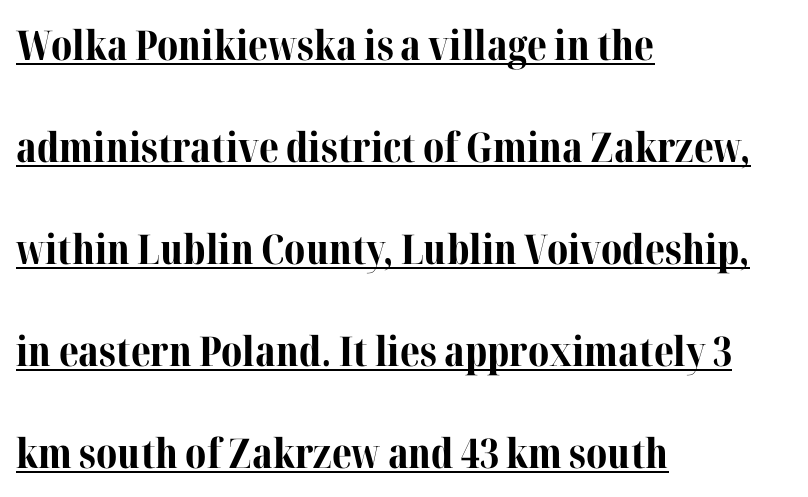
{"serif": "yes", "italic": "no", "bold": "yes", "weight": "bold", "width": "normal", "stroke_contrast": "medium", "x_height": "medium", "monospaced": "no", "underline": "yes", "align": "left", "line_spacing": "loose", "line_spacing_ratio": 2.49, "letter_spacing": "normal", "letter_spacing_em": 0.0, "glyph_px": 41}
